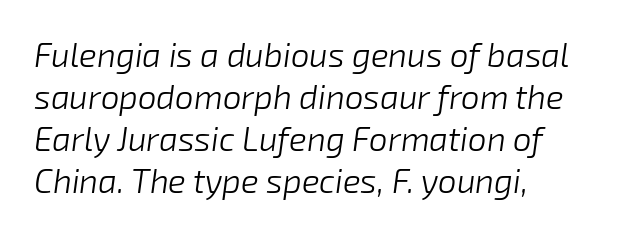
Q: Is the text bold? A: No.
Q: Is the text italic (slanted)? A: Yes, it leans right by about 8 degrees.
Q: Is the text underlined? A: No.
Q: How is the paragraph aligned? A: Left-aligned.
Q: Is the spacing between letters normal or unusually wide? A: Normal.
Q: Is the spacing between lines tight, normal or loose? A: Normal.
Q: Width (condensed, normal, or wide)? A: Normal.
Q: Stroke contrast? A: Low.
Q: x-height? A: Medium.
Q: Monospaced? A: No.
